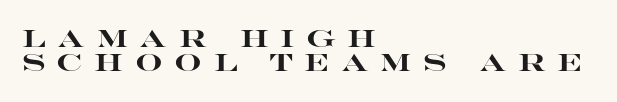
Q: Is the text bold? A: Yes.
Q: Is the text italic (slanted)? A: No, it is upright.
Q: Is the text underlined? A: No.
Q: How is the paragraph aligned? A: Left-aligned.
Q: Is the spacing between letters normal or unusually wide? A: Unusually wide.
Q: Is the spacing between lines tight, normal or loose? A: Tight.
